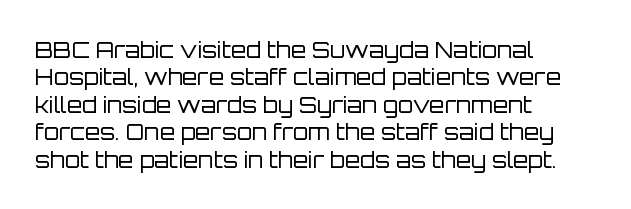
The image shows 22 px text type, upright; set left-aligned, normal line spacing (1.25x), normal letter spacing, not underlined.
